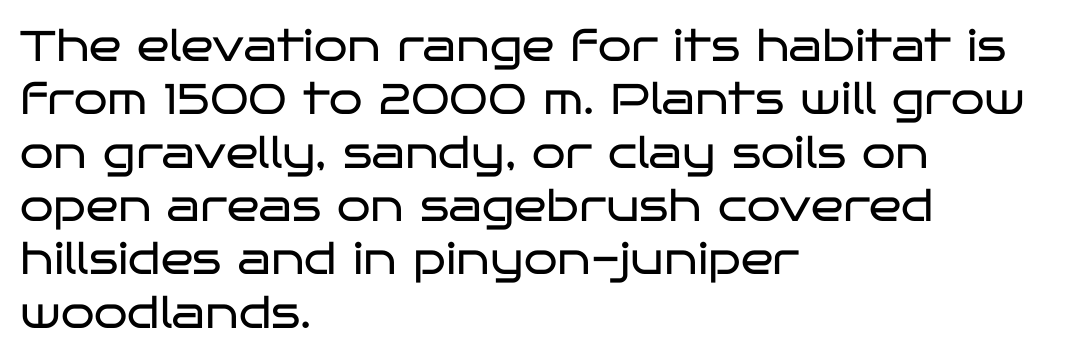
The image shows 43 px regular-weight, wide sans-serif type, upright; set left-aligned, line spacing 1.24x, normal letter spacing, not underlined; low stroke contrast and a large x-height.
